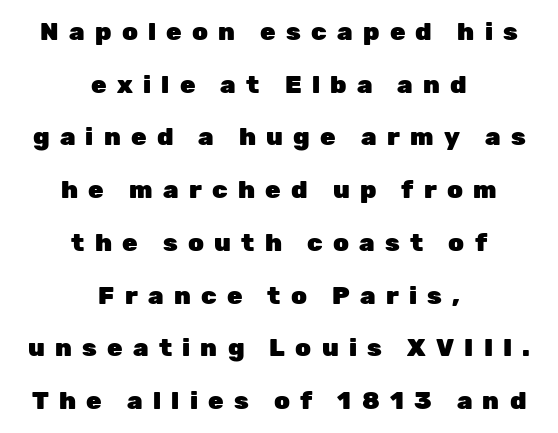
The space directly below the letters is spotless. The gaps between neighbouring characters are conspicuously large. Honestly, the rows look like they've been pulled way apart. The specimen reads as upright at a glance. Typographic density is high because the face is bold.
